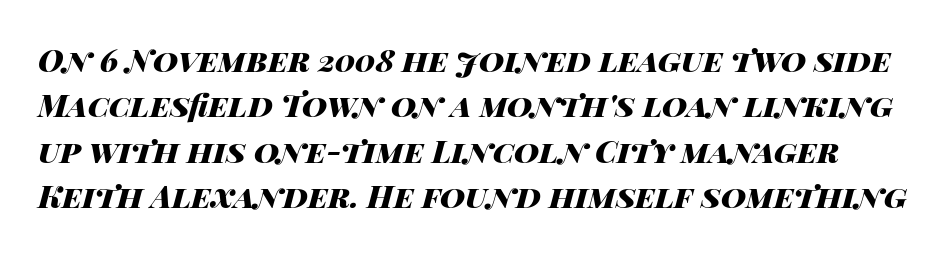
The face used here has the dense, thick strokes of a bold. Line spacing here is normal. Nobody touched the tracking dial on this one. Does the lettering tilt? It does — this is italic. Proportional: the letters do not fall into vertical columns. Rule under the text: the space is simply empty.
